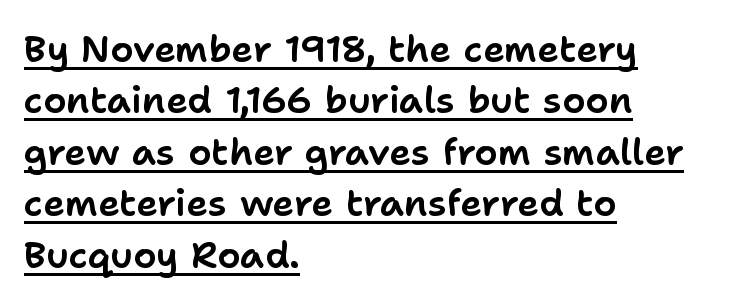
This is sans-serif lettering, the kind often seen on screens and signage. Left-aligned paragraph, ragged on the right. Regarding leading, the lines here are spaced in the standard way. The typesetter has applied underlining to the passage shown. The letters advance in unequal steps, a hallmark of proportional type. Tracking here is standard; glyphs follow each other at the usual distance.
